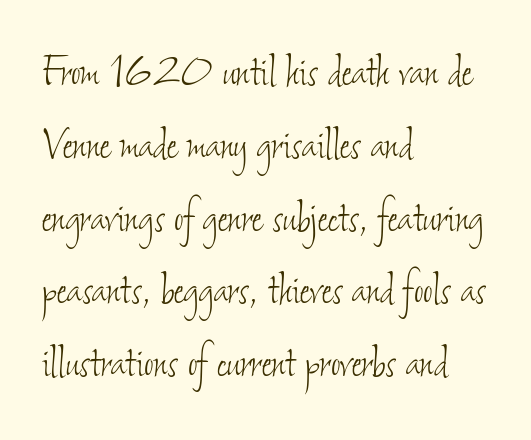
Q: Is the text bold? A: No.
Q: Is the text underlined? A: No.
Q: How is the paragraph aligned? A: Left-aligned.
Q: Is the spacing between letters normal or unusually wide? A: Normal.
Q: Is the spacing between lines tight, normal or loose? A: Normal.
Q: Width (condensed, normal, or wide)? A: Condensed.
Q: Stroke contrast? A: Low.
Q: x-height? A: Small.
Q: Monospaced? A: No.
